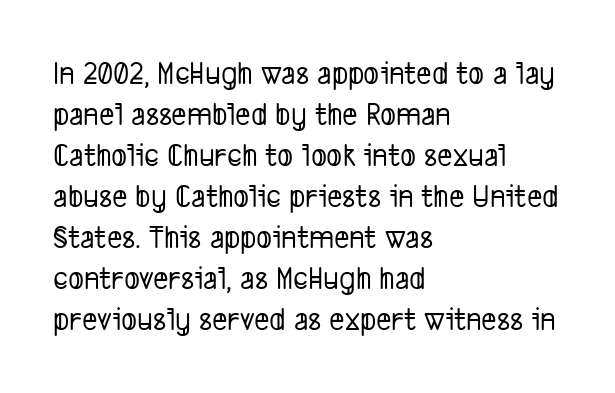
Q: Is the typeface a serif or a sans-serif typeface? A: Sans-serif.
Q: Is the text underlined? A: No.
Q: How is the paragraph aligned? A: Left-aligned.
Q: Is the spacing between letters normal or unusually wide? A: Normal.
Q: Width (condensed, normal, or wide)? A: Condensed.
Q: Stroke contrast? A: Low.
Q: x-height? A: Medium.
Q: Monospaced? A: No.
